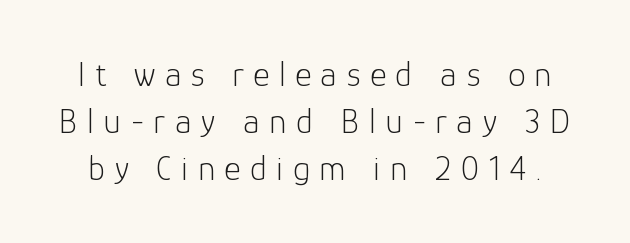
Q: Is the text bold? A: No.
Q: Is the text italic (slanted)? A: No, it is upright.
Q: Is the typeface a serif or a sans-serif typeface? A: Sans-serif.
Q: Is the text underlined? A: No.
Q: Is the spacing between letters normal or unusually wide? A: Unusually wide.
Q: Is the spacing between lines tight, normal or loose? A: Normal.
Q: Width (condensed, normal, or wide)? A: Normal.
Q: Stroke contrast? A: Low.
Q: x-height? A: Medium.
Q: Monospaced? A: No.
